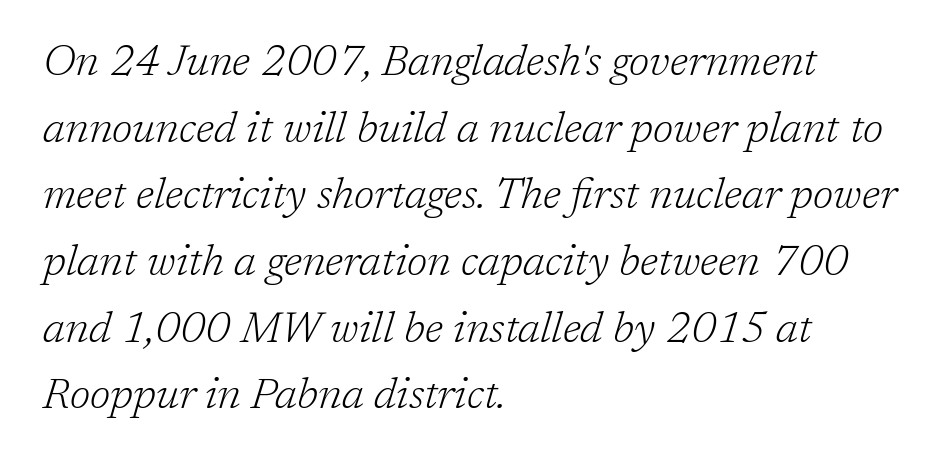
Q: Is the text bold? A: No.
Q: Is the text italic (slanted)? A: Yes, it leans right by about 17 degrees.
Q: Is the typeface a serif or a sans-serif typeface? A: Serif.
Q: Is the text underlined? A: No.
Q: How is the paragraph aligned? A: Left-aligned.
Q: Is the spacing between letters normal or unusually wide? A: Normal.
Q: Is the spacing between lines tight, normal or loose? A: Normal.
Q: Width (condensed, normal, or wide)? A: Normal.
Q: Stroke contrast? A: Low.
Q: x-height? A: Medium.
Q: Monospaced? A: No.
